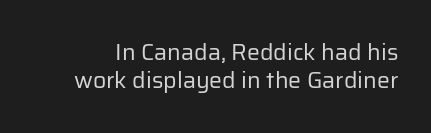
This sample uses an upright cut, with every glyph sitting square on the baseline. Nobody drew a line under any word here. Stroke thickness stays within the range of a standard reading face or lighter. Nothing unusual about the tracking: characters are spaced as the font intends.
